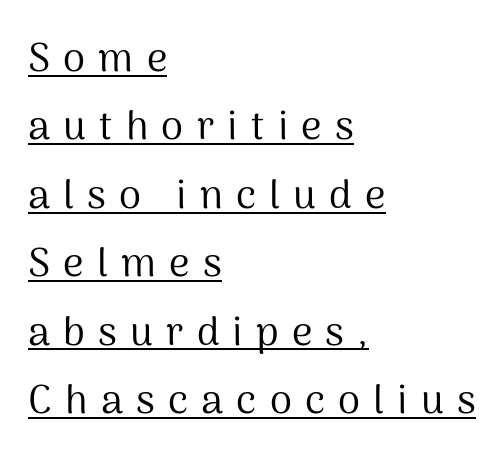
The image shows 40 px regular-weight sans-serif type, upright; set left-aligned, line spacing 1.71x, unusually wide letter spacing (+0.33 em), underlined; medium stroke contrast and a medium x-height.
